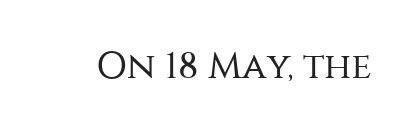
{"serif": "no", "italic": "no", "bold": "no", "weight": "regular", "width": "normal", "stroke_contrast": "medium", "x_height": "large", "monospaced": "no", "underline": "no", "letter_spacing": "normal", "letter_spacing_em": 0.0, "glyph_px": 37}
